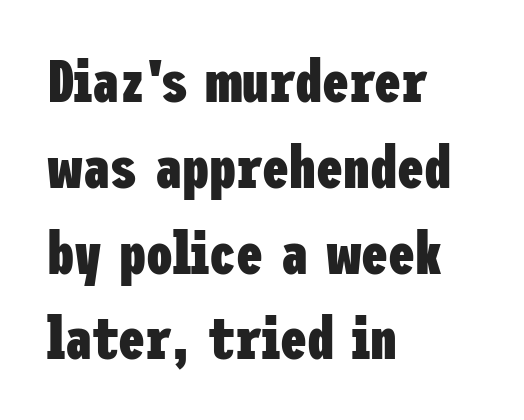
Letter spacing: default. What weight is shown? A full bold with thick strokes. The glyphs are unaccompanied by any horizontal stroke below them. Regular leading.
